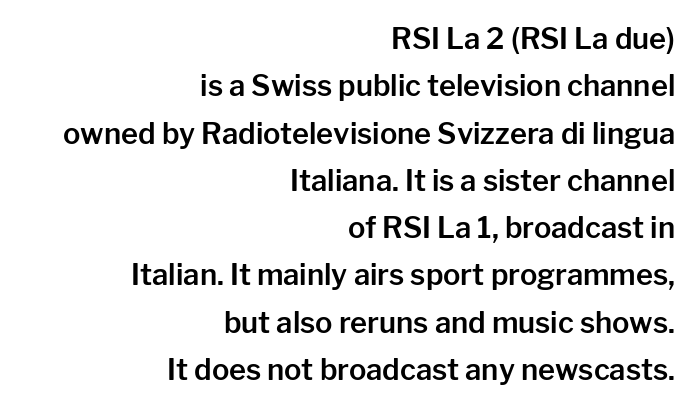
Q: Is the text italic (slanted)? A: No, it is upright.
Q: Is the typeface a serif or a sans-serif typeface? A: Sans-serif.
Q: Is the text underlined? A: No.
Q: How is the paragraph aligned? A: Right-aligned.
Q: Is the spacing between letters normal or unusually wide? A: Normal.
Q: Is the spacing between lines tight, normal or loose? A: Normal.
Q: Width (condensed, normal, or wide)? A: Normal.
Q: Stroke contrast? A: Low.
Q: x-height? A: Medium.
Q: Monospaced? A: No.
